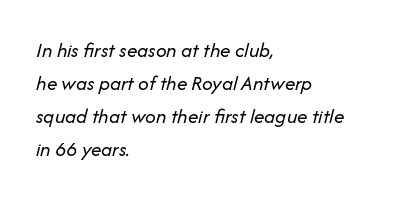
How would I describe the line gaps? Plain and ordinary. The strokes are not fattened; the text isn't bold. You can tell it's italic because the verticals aren't actually vertical. The paragraph shown leans on its left margin. The glyphs are unaccompanied by any horizontal stroke below them.
